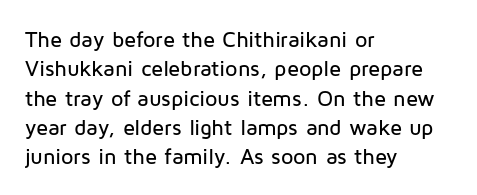
{"italic": "no", "underline": "no", "align": "left", "line_spacing": "normal", "line_spacing_ratio": 1.33, "letter_spacing": "normal", "letter_spacing_em": 0.0, "glyph_px": 22}
